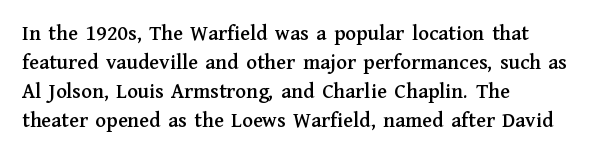
The image shows 22 px text type, upright; set left-aligned, normal line spacing (1.32x), normal letter spacing, not underlined.
